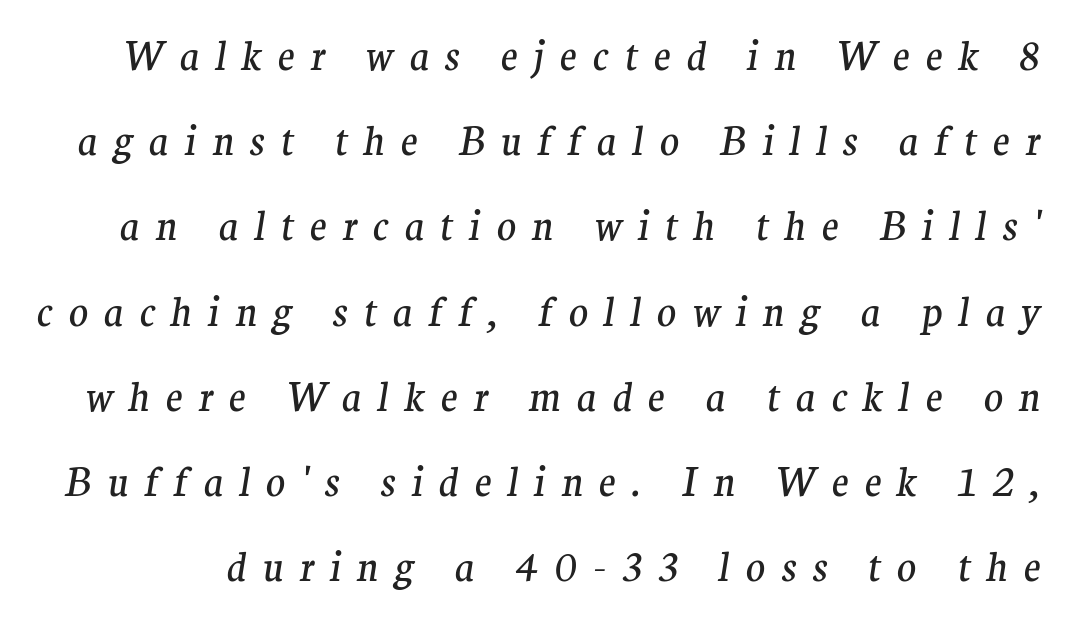
{"serif": "yes", "italic": "yes", "lean": "right", "slant_degrees": 9, "bold": "no", "weight": "regular", "width": "normal", "stroke_contrast": "medium", "x_height": "medium", "monospaced": "no", "underline": "no", "line_spacing": "loose", "line_spacing_ratio": 2.13, "letter_spacing": "wide", "letter_spacing_em": 0.39, "glyph_px": 40}
